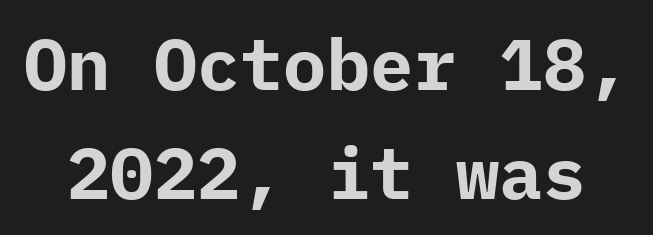
{"serif": "no", "italic": "no", "bold": "yes", "weight": "bold", "width": "normal", "stroke_contrast": "low", "x_height": "medium", "underline": "no", "line_spacing": "normal", "line_spacing_ratio": 1.51, "letter_spacing": "normal", "letter_spacing_em": 0.0, "glyph_px": 72}
